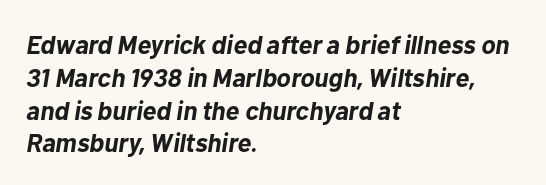
The image shows 26 px bold type, italic (leaning right); set left-aligned, normal line spacing (1.26x), normal letter spacing, not underlined.
